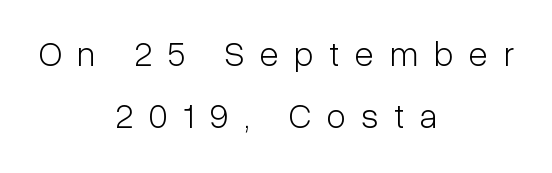
The image shows 35 px light, condensed sans-serif type, upright; set centered, line spacing 1.78x, unusually wide letter spacing (+0.45 em), not underlined; low stroke contrast and a medium x-height.
